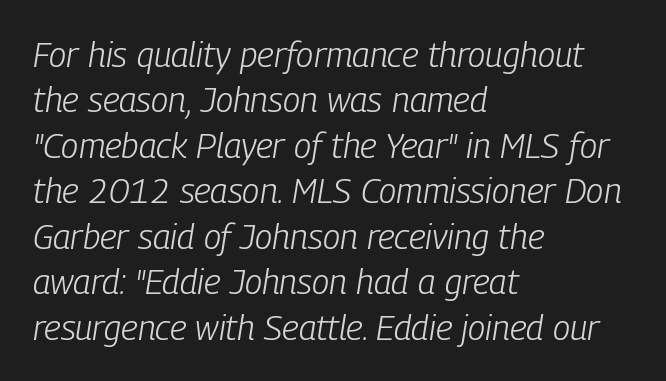
Q: Is the text bold? A: No.
Q: Is the text italic (slanted)? A: Yes, it leans right by about 9 degrees.
Q: Is the text underlined? A: No.
Q: How is the paragraph aligned? A: Left-aligned.
Q: Is the spacing between letters normal or unusually wide? A: Normal.
Q: Is the spacing between lines tight, normal or loose? A: Normal.
Q: Width (condensed, normal, or wide)? A: Condensed.
Q: Stroke contrast? A: Low.
Q: x-height? A: Medium.
Q: Monospaced? A: No.
